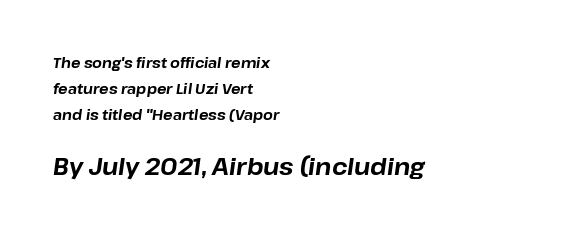
{"italic": "yes", "lean": "right", "slant_degrees": 8, "bold": "yes", "underline": "no", "align": "left", "line_spacing_ratio": 1.87, "letter_spacing": "normal", "letter_spacing_em": 0.0, "larger_block": "second", "size_ratio": 1.64, "glyph_px": 23}
